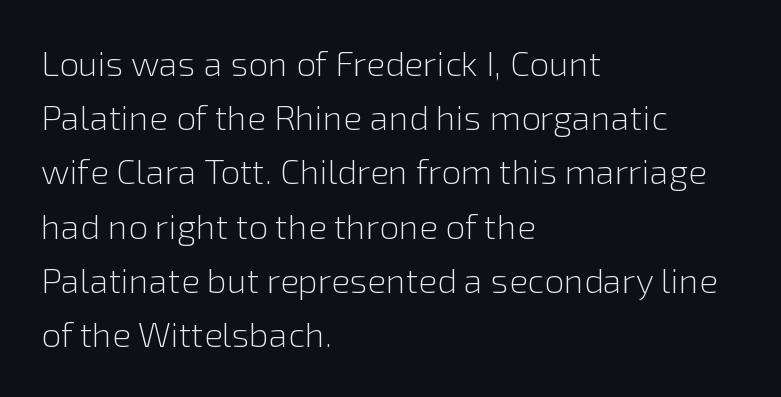
Layout note: lines flush left. Looks like regular typesetting: each glyph gets only the width it needs. The letters sit at their default tracking, neither squeezed nor spread. Quick note: interline space is typical.
